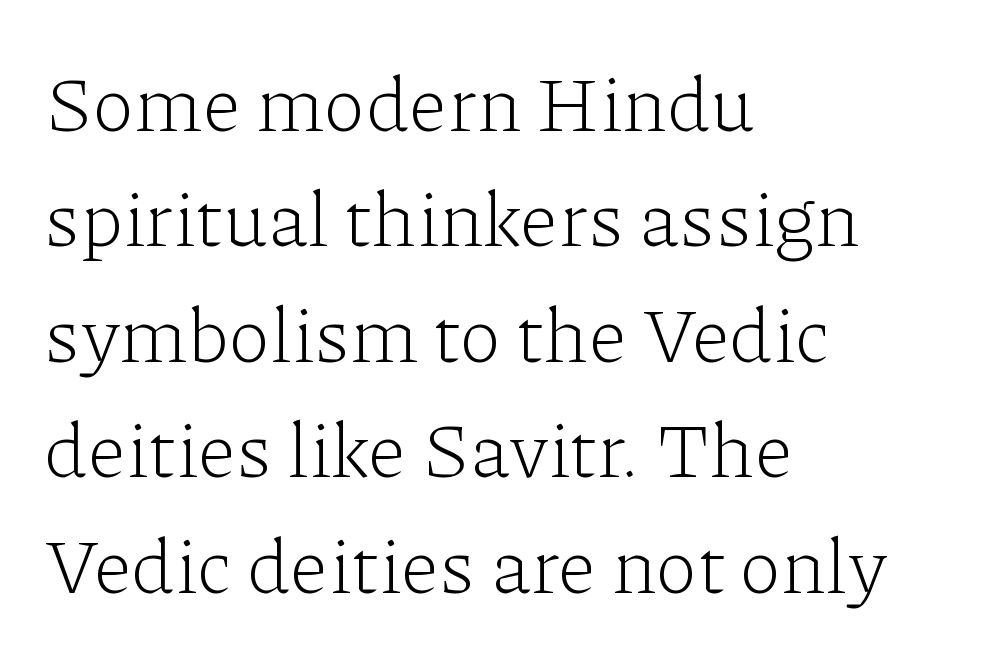
{"serif": "yes", "italic": "no", "bold": "no", "weight": "light", "width": "normal", "stroke_contrast": "low", "x_height": "medium", "monospaced": "no", "underline": "no", "align": "left", "line_spacing": "normal", "line_spacing_ratio": 1.48, "letter_spacing": "normal", "letter_spacing_em": 0.0, "glyph_px": 78}
